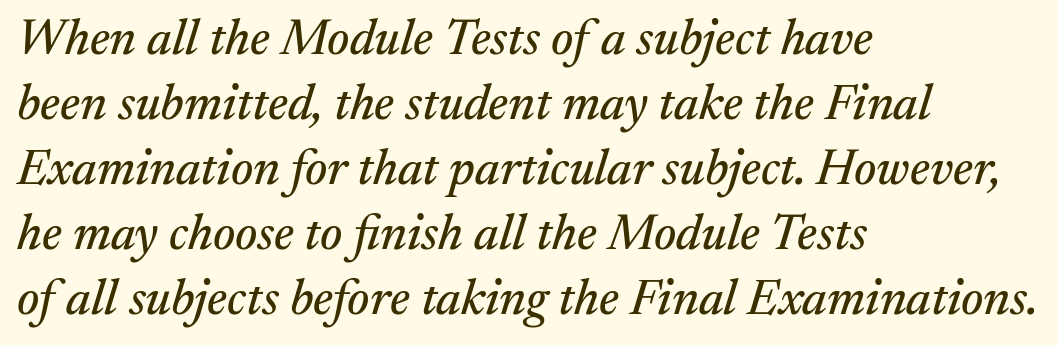
{"serif": "yes", "italic": "yes", "lean": "right", "slant_degrees": 17, "width": "normal", "stroke_contrast": "medium", "x_height": "medium", "monospaced": "no", "underline": "no", "align": "left", "line_spacing": "normal", "line_spacing_ratio": 1.3, "letter_spacing": "normal", "letter_spacing_em": 0.0, "glyph_px": 50}
